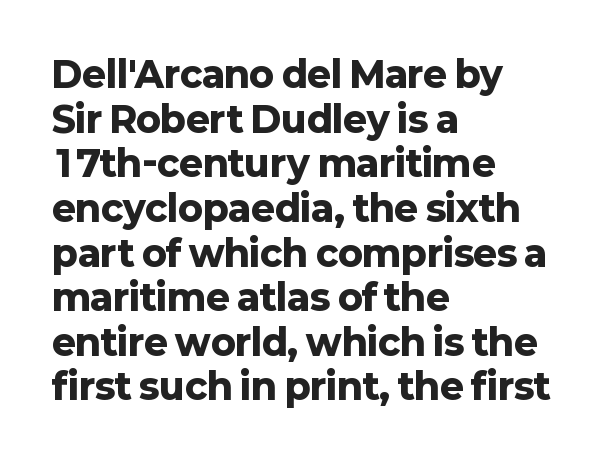
The image shows 36 px heavy sans-serif type, upright; set left-aligned, line spacing 1.24x, normal letter spacing, not underlined; low stroke contrast and a medium x-height.
